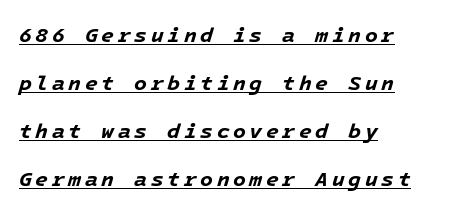
The image shows 21 px bold type, italic (leaning right); set left-aligned, loose line spacing (2.28x), underlined.
